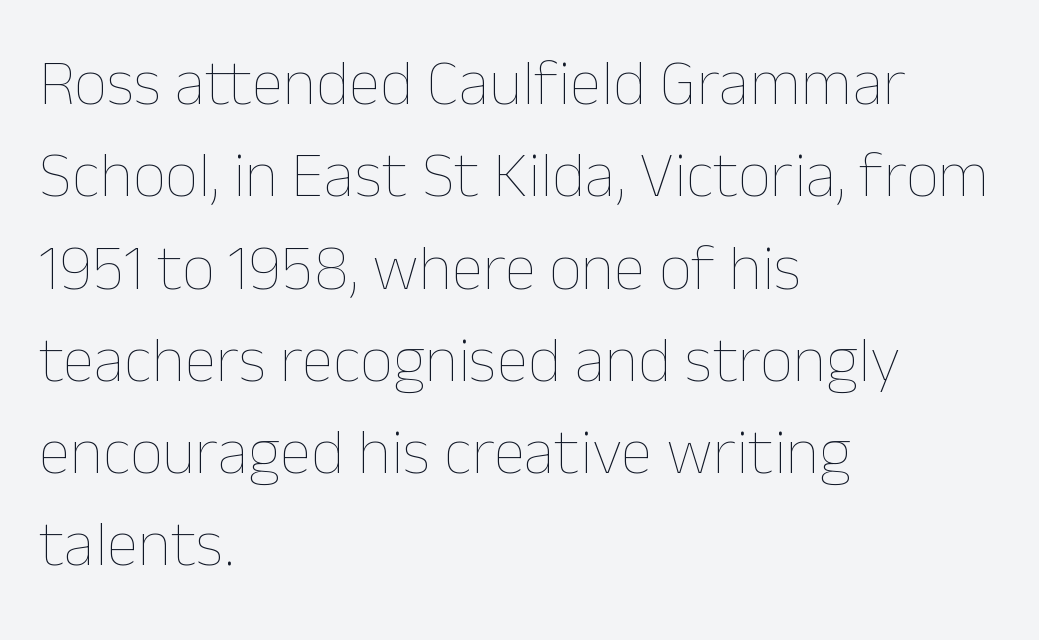
Short and long lines alike share a common starting point at left. The font sits on the lighter half of the weight spectrum, regular included. The string is rendered with underlining switched off. This sample has the flowing, uneven cadence of proportional lettering. No extra tracking has been applied to these lines.
